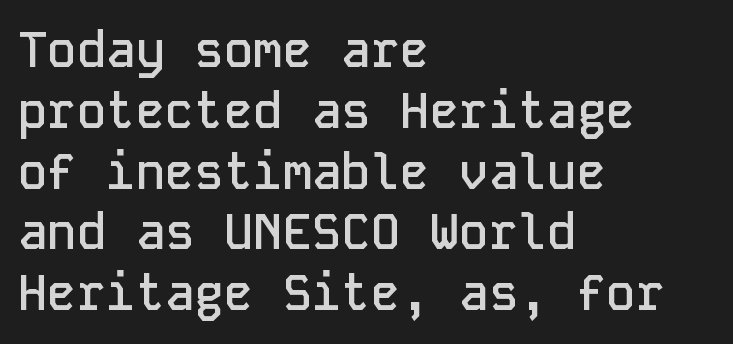
The image shows 49 px semibold sans-serif type, upright, monospaced; set left-aligned, line spacing 1.24x, normal letter spacing, not underlined; low stroke contrast and a medium x-height.
